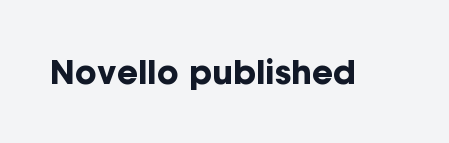
You'd pick this weight for a headline — it's a proper bold. I'd call this a sans setting — the letters go barefoot. The area under the type is left untouched. Spacing verdict: proportional, widths tailored to each character. The line texture is even and compact thanks to regular tracking. These lines were composed using upright roman letters.
